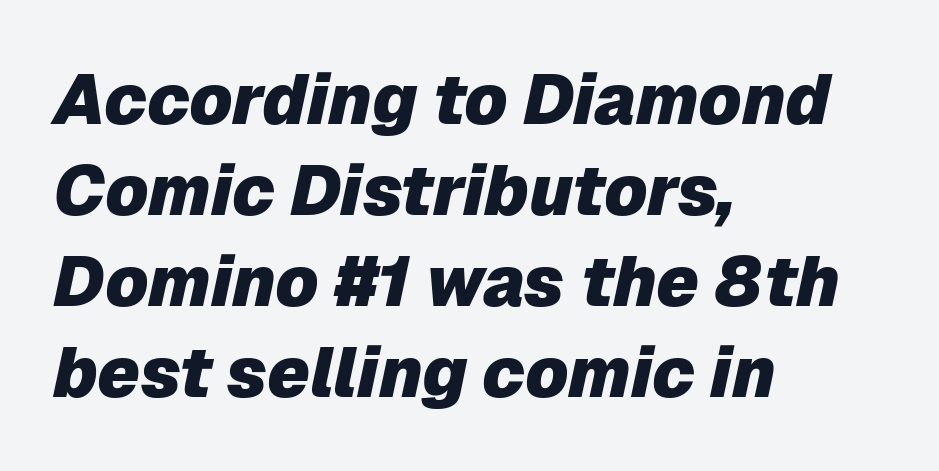
The image shows 70 px heavy type, italic (leaning right); set left-aligned, normal line spacing (1.3x), normal letter spacing, not underlined; low stroke contrast and a medium x-height.
